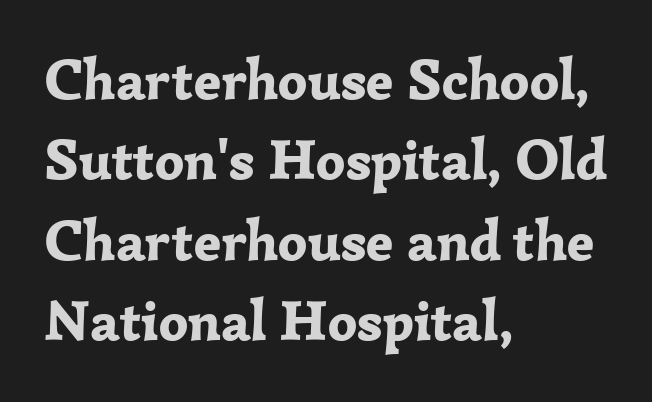
The image shows 57 px bold serif type, upright; set left-aligned, normal line spacing (1.41x), normal letter spacing, not underlined; low stroke contrast and a medium x-height.
